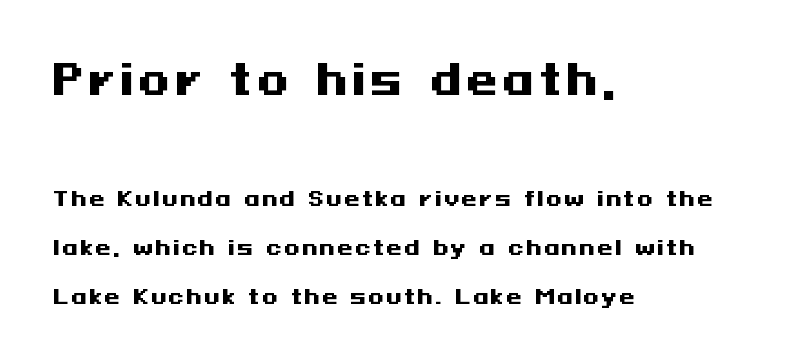
The typeface chosen for these lines omits serifs. Weight: bold. Bare-footed words on every line. The passage shown stacks its lines with a broad gap.
